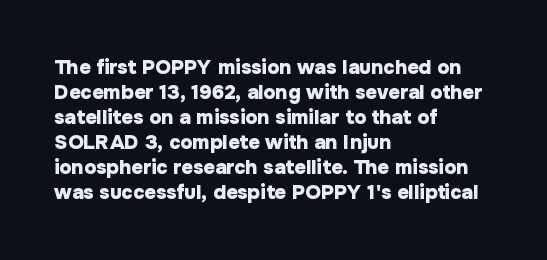
Q: Is the text bold? A: Yes.
Q: Is the text italic (slanted)? A: No, it is upright.
Q: Is the text underlined? A: No.
Q: How is the paragraph aligned? A: Left-aligned.
Q: Is the spacing between letters normal or unusually wide? A: Normal.
Q: Is the spacing between lines tight, normal or loose? A: Normal.
